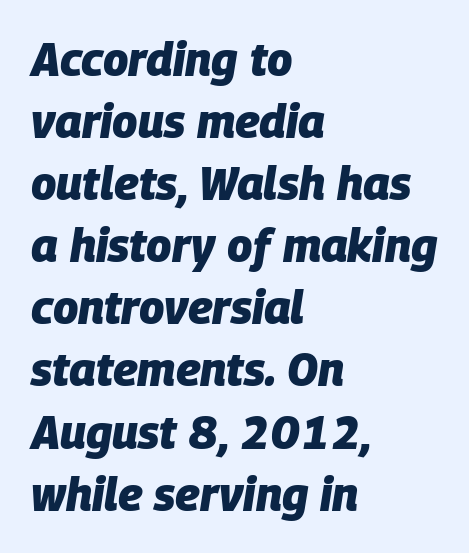
{"italic": "yes", "lean": "right", "slant_degrees": 9, "bold": "yes", "weight": "heavy", "width": "normal", "stroke_contrast": "low", "x_height": "large", "monospaced": "no", "underline": "no", "align": "left", "line_spacing": "normal", "line_spacing_ratio": 1.35, "letter_spacing": "normal", "letter_spacing_em": 0.0, "glyph_px": 46}
